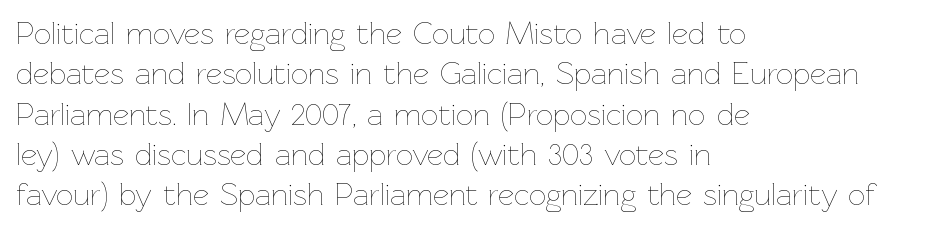
The image shows 31 px thin type, upright; set left-aligned, normal line spacing (1.3x), normal letter spacing, not underlined; low stroke contrast and a medium x-height.
